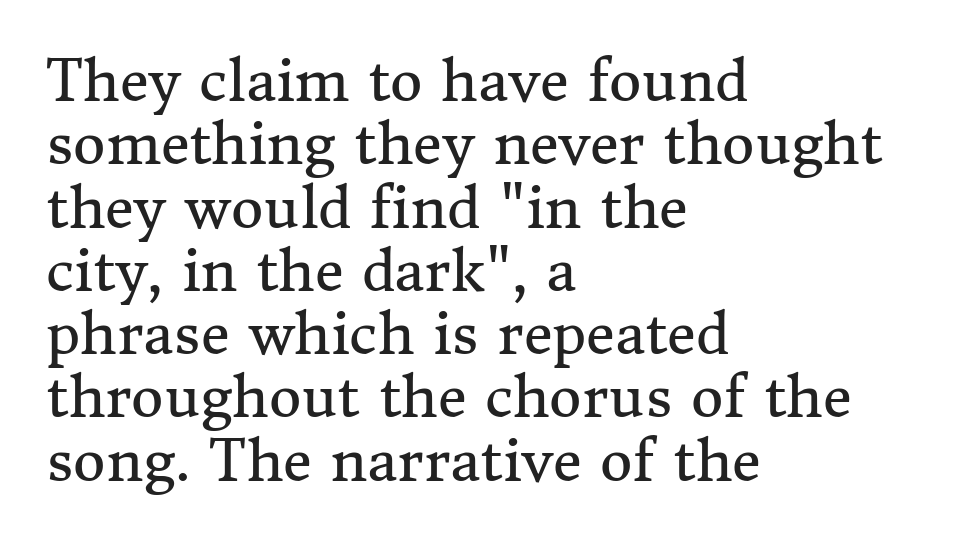
Q: Is the text bold? A: No.
Q: Is the text italic (slanted)? A: No, it is upright.
Q: Is the typeface a serif or a sans-serif typeface? A: Serif.
Q: Is the text underlined? A: No.
Q: How is the paragraph aligned? A: Left-aligned.
Q: Is the spacing between letters normal or unusually wide? A: Normal.
Q: Is the spacing between lines tight, normal or loose? A: Tight.
Q: Width (condensed, normal, or wide)? A: Normal.
Q: Stroke contrast? A: Medium.
Q: x-height? A: Medium.
Q: Monospaced? A: No.
